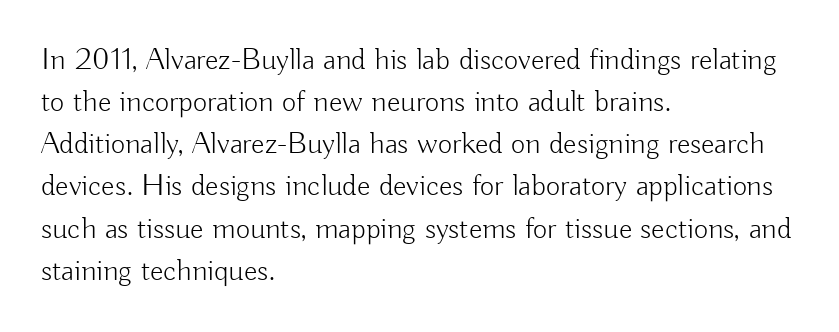
The image shows 31 px light sans-serif type, upright; set left-aligned, normal line spacing (1.36x), normal letter spacing, not underlined; low stroke contrast and a small x-height.
